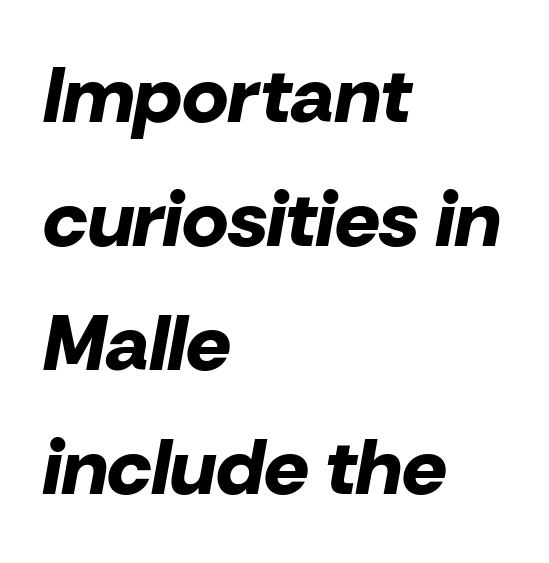
{"italic": "yes", "lean": "right", "slant_degrees": 10, "bold": "yes", "weight": "bold", "width": "normal", "stroke_contrast": "low", "x_height": "medium", "monospaced": "no", "underline": "no", "align": "left", "line_spacing": "normal", "line_spacing_ratio": 1.57, "letter_spacing": "normal", "letter_spacing_em": 0.0, "glyph_px": 79}
